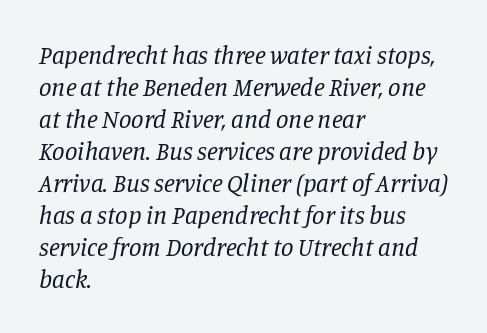
These lines are set flush left with a ragged right edge. Italic? Definitely — the glyphs are oblique. Plain, unruled lines of type. Normally led — the rows are evenly, conventionally spaced.
